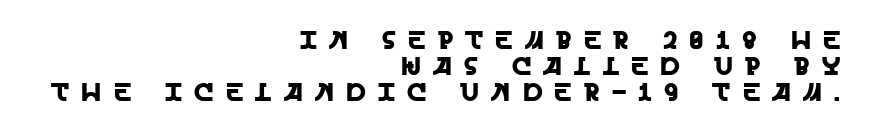
Regarding leading, the lines here are crowded together. The lettering holds an erect, upright posture throughout. Short and long lines alike share a common ending point at right. Unmarked baselines from the first word to the last. What stands out about the letter spacing? Its width — letters are far apart.
